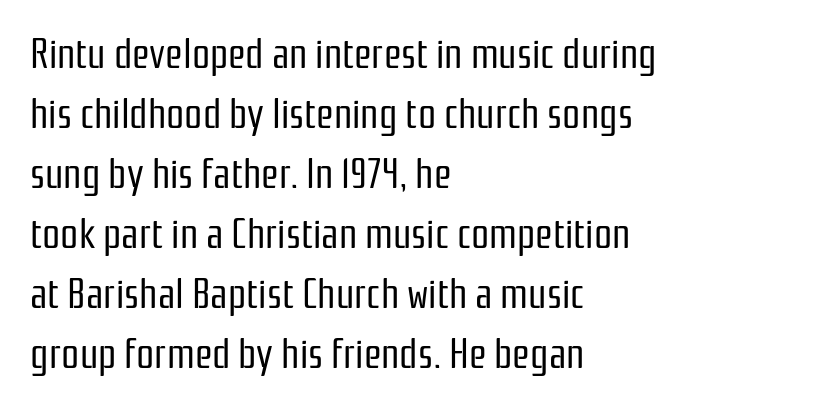
{"serif": "no", "italic": "no", "bold": "no", "weight": "regular", "width": "condensed", "stroke_contrast": "low", "x_height": "medium", "monospaced": "no", "underline": "no", "align": "left", "line_spacing": "normal", "line_spacing_ratio": 1.5, "letter_spacing": "normal", "letter_spacing_em": 0.0, "glyph_px": 40}
